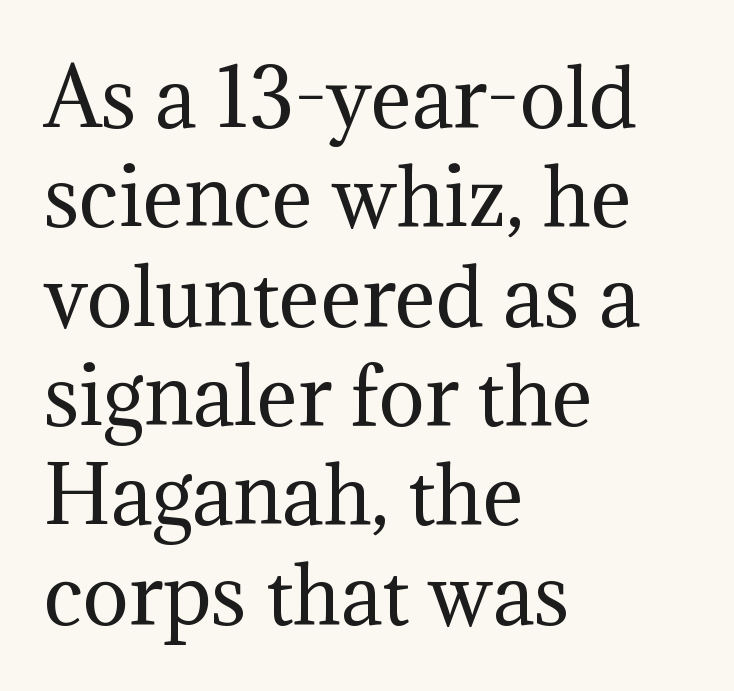
The image shows 77 px regular-weight serif type, upright; set left-aligned, normal line spacing (1.29x), normal letter spacing, not underlined; medium stroke contrast and a medium x-height.
